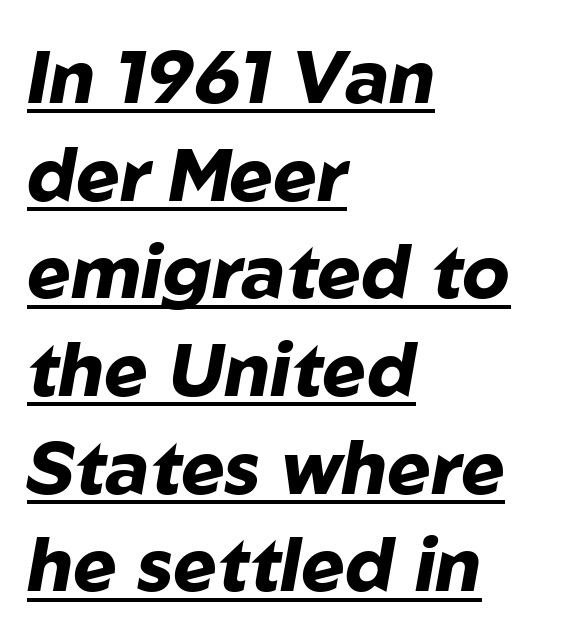
The glyphs have the mass of a bold cut. Each letter keeps its own natural width here, so spacing adapts to shape. Every character sits at an angle, as italics do. Tracking value appears to be zero — textbook default spacing. The rag falls on the right side of this text block. Honestly, the underline is the first thing you notice here.
